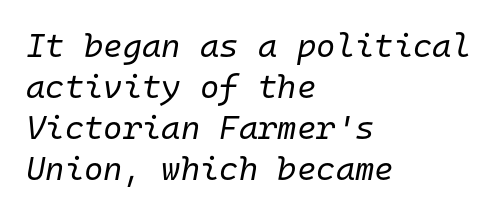
The image shows 33 px regular-weight type, italic (leaning right), monospaced; set left-aligned, line spacing 1.24x, normal letter spacing, not underlined; low stroke contrast and a medium x-height.
